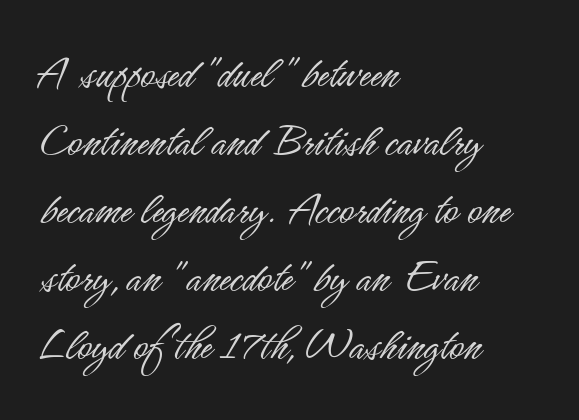
The image shows 49 px light, condensed sans-serif type; set left-aligned, normal line spacing (1.39x), normal letter spacing, not underlined; low stroke contrast and a small x-height.
